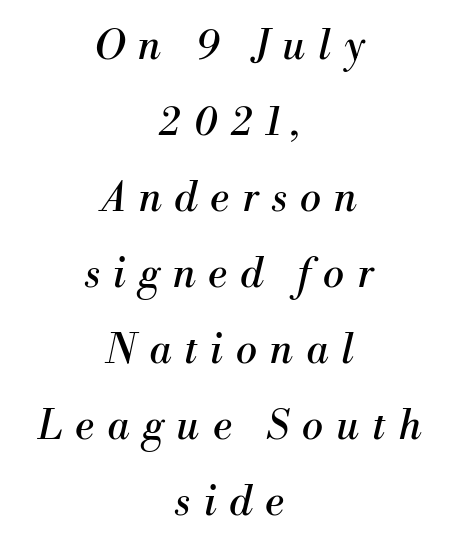
Q: Is the text bold? A: No.
Q: Is the text italic (slanted)? A: Yes, it leans right by about 13 degrees.
Q: Is the typeface a serif or a sans-serif typeface? A: Serif.
Q: Is the text underlined? A: No.
Q: How is the paragraph aligned? A: Centered.
Q: Is the spacing between letters normal or unusually wide? A: Unusually wide.
Q: Is the spacing between lines tight, normal or loose? A: Loose.
Q: Width (condensed, normal, or wide)? A: Normal.
Q: Stroke contrast? A: Medium.
Q: x-height? A: Small.
Q: Monospaced? A: No.
